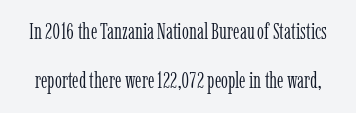
Q: Is the text bold? A: No.
Q: Is the text italic (slanted)? A: No, it is upright.
Q: Is the text underlined? A: No.
Q: Is the spacing between letters normal or unusually wide? A: Normal.
Q: Is the spacing between lines tight, normal or loose? A: Loose.
